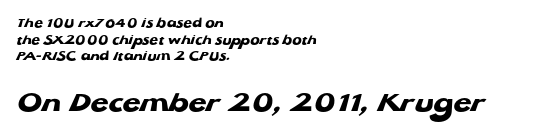
{"serif": "no", "bold": "yes", "weight": "heavy", "width": "wide", "stroke_contrast": "low", "x_height": "medium", "monospaced": "no", "underline": "no", "align": "left", "line_spacing_ratio": 1.19, "letter_spacing": "normal", "letter_spacing_em": 0.0, "larger_block": "second", "size_ratio": 2.07, "glyph_px": 29}
